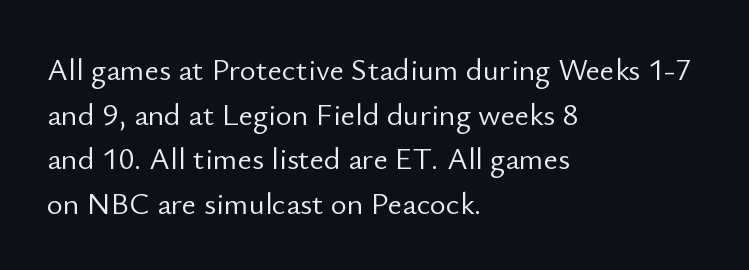
The image shows 31 px light sans-serif type, upright; set left-aligned, normal line spacing (1.44x), normal letter spacing, not underlined; low stroke contrast and a small x-height.
